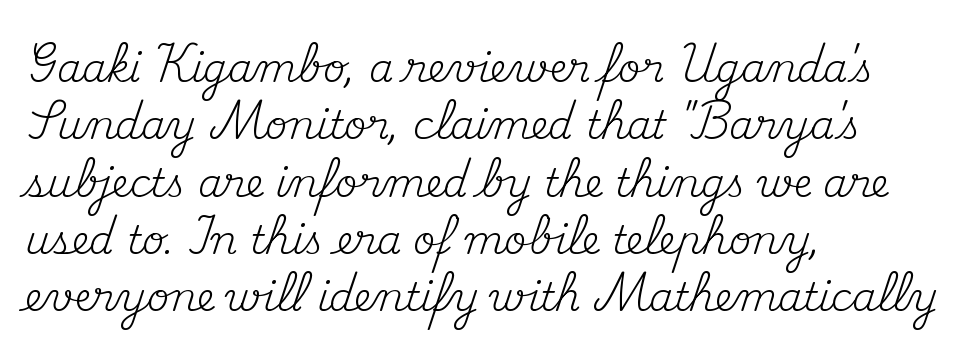
The image shows 39 px regular-weight serif type; set left-aligned, normal line spacing (1.47x), normal letter spacing, not underlined; medium stroke contrast and a small x-height.
